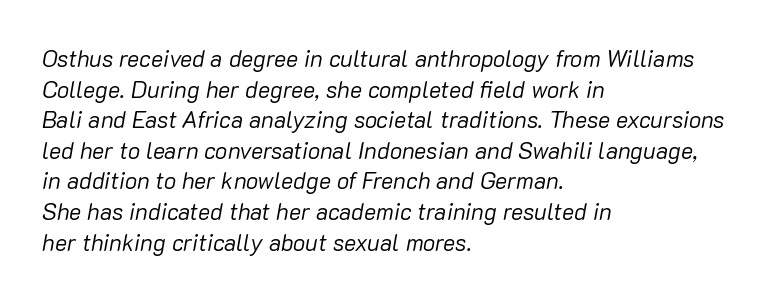
The image shows 23 px text type, italic (leaning right); set left-aligned, normal line spacing (1.33x), normal letter spacing, not underlined.
